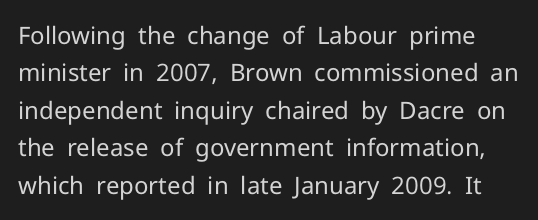
Q: Is the text bold? A: No.
Q: Is the text italic (slanted)? A: No, it is upright.
Q: Is the text underlined? A: No.
Q: Is the spacing between letters normal or unusually wide? A: Normal.
Q: Is the spacing between lines tight, normal or loose? A: Normal.
